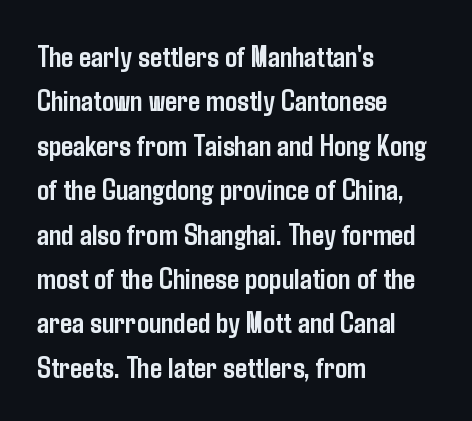
These words are printed bold, with thick strokes throughout. Is there any slant? The stems are plumb. Descenders hang freely into open space. The characters display no serif detailing; their extremities are plain. The gaps between neighbouring characters are ordinary and unremarkable. Horizontal alignment here is leftward, the default for most running prose.
